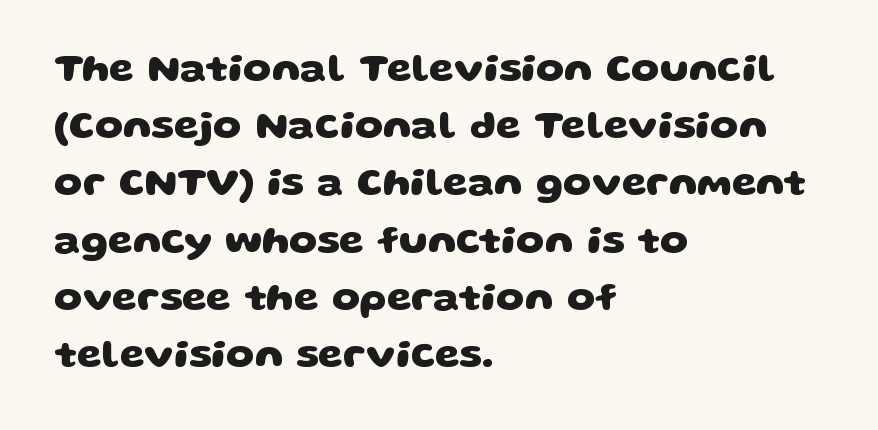
Q: Is the text bold? A: Yes.
Q: Is the typeface a serif or a sans-serif typeface? A: Sans-serif.
Q: Is the text underlined? A: No.
Q: How is the paragraph aligned? A: Left-aligned.
Q: Is the spacing between letters normal or unusually wide? A: Normal.
Q: Is the spacing between lines tight, normal or loose? A: Normal.
Q: Width (condensed, normal, or wide)? A: Wide.
Q: Stroke contrast? A: Low.
Q: x-height? A: Large.
Q: Monospaced? A: No.
